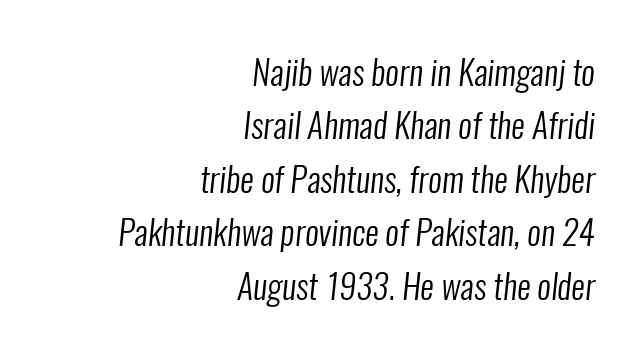
Serifs: no, the terminals of the letterforms are clean. These lines keep a tight, regular rhythm from letter to letter. If you measured baseline to baseline, you'd find a middling distance. Teacher's note: observe the even right margin — that is flush-right alignment.
